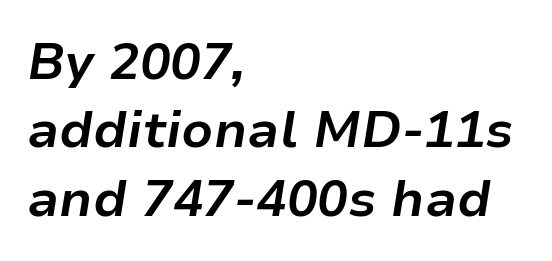
The image shows 51 px bold type, italic (leaning right); set left-aligned, normal line spacing (1.34x), normal letter spacing, not underlined; low stroke contrast and a medium x-height.
